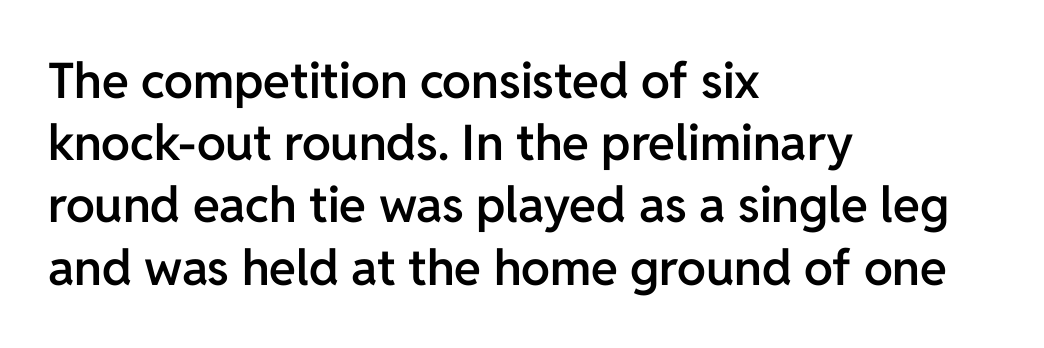
{"serif": "no", "italic": "no", "bold": "semi", "weight": "semibold", "width": "normal", "stroke_contrast": "low", "x_height": "medium", "monospaced": "no", "underline": "no", "align": "left", "line_spacing": "normal", "line_spacing_ratio": 1.27, "letter_spacing": "normal", "letter_spacing_em": 0.0, "glyph_px": 49}
